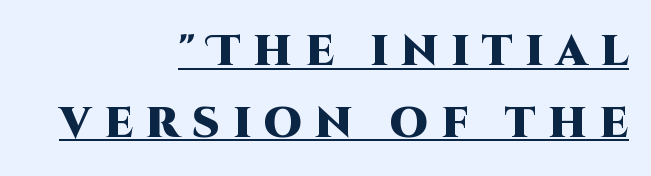
The image shows 43 px heavy sans-serif type, upright; set right-aligned, normal line spacing (1.67x), unusually wide letter spacing (+0.3 em), underlined; high stroke contrast and a large x-height.
